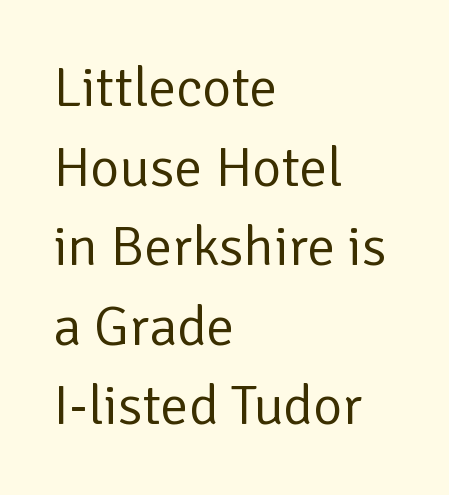
The image shows 56 px regular-weight sans-serif type, upright; set left-aligned, normal line spacing (1.42x), normal letter spacing, not underlined; low stroke contrast and a medium x-height.
